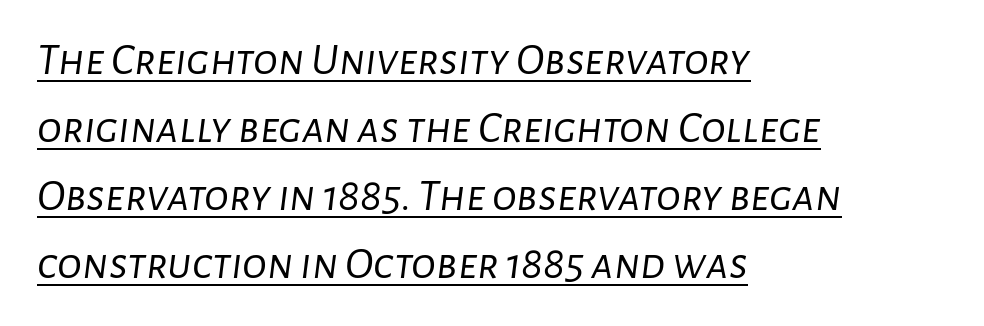
Each letter keeps its own natural width here, so spacing adapts to shape. Line spacing here is normal. This sample uses plain, unmodified letter spacing. A light-to-regular cut is what we see here. Line beginnings align vertically; line endings do not. Somebody hit Ctrl+U on this one — the words are underlined.
